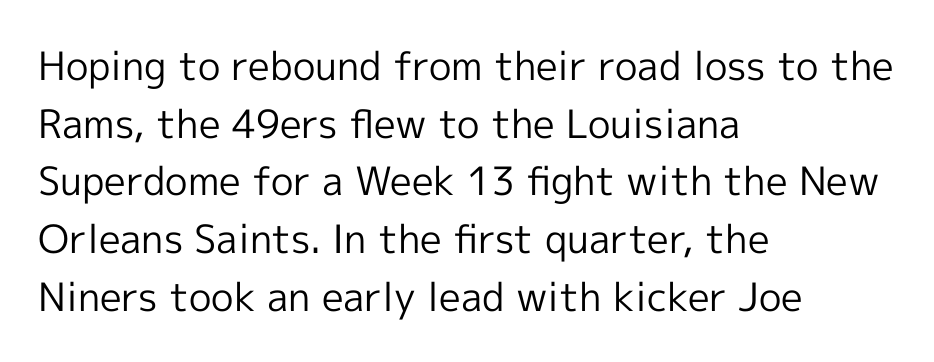
Q: Is the text bold? A: No.
Q: Is the text italic (slanted)? A: No, it is upright.
Q: Is the typeface a serif or a sans-serif typeface? A: Sans-serif.
Q: Is the text underlined? A: No.
Q: How is the paragraph aligned? A: Left-aligned.
Q: Is the spacing between letters normal or unusually wide? A: Normal.
Q: Is the spacing between lines tight, normal or loose? A: Normal.
Q: Width (condensed, normal, or wide)? A: Normal.
Q: x-height? A: Medium.
Q: Monospaced? A: No.
